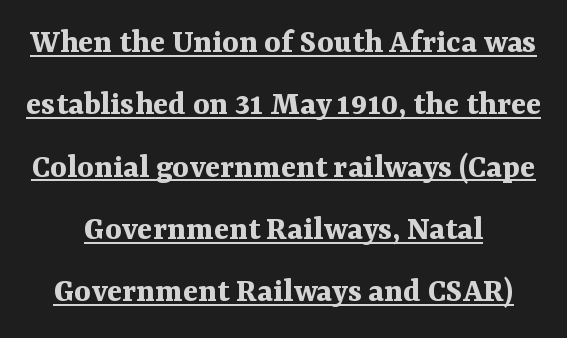
Rendered with straight, roman letterforms. These lines are rendered in a variable-pitch font. Set as a true bold cut, around the 700 mark. The passage is arranged like a title page — every line centered.
